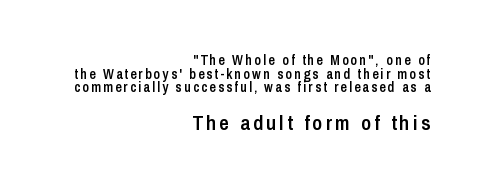
The image shows 21 px text type, upright; set right-aligned, tight line spacing (0.97x), not underlined; the second (bottom) block is 1.5x larger.
